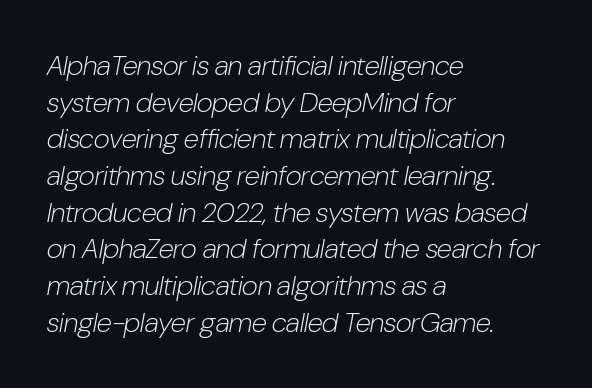
The image shows 28 px light, condensed type, italic (leaning right); set left-aligned, normal line spacing (1.31x), normal letter spacing, not underlined; low stroke contrast and a medium x-height.
